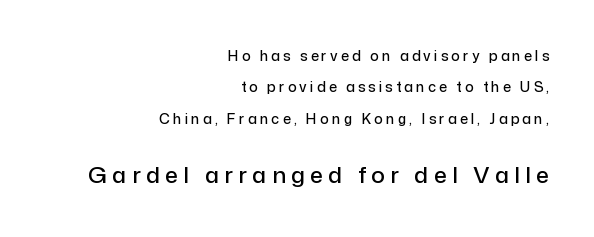
Q: Is the text italic (slanted)? A: No, it is upright.
Q: Is the text underlined? A: No.
Q: How is the paragraph aligned? A: Right-aligned.
Q: Is the spacing between letters normal or unusually wide? A: Unusually wide.
Q: Is the spacing between lines tight, normal or loose? A: Loose.
Q: Which block of text is set in a larger size, the first (top) or the second (bottom)? A: The second (bottom) one.
